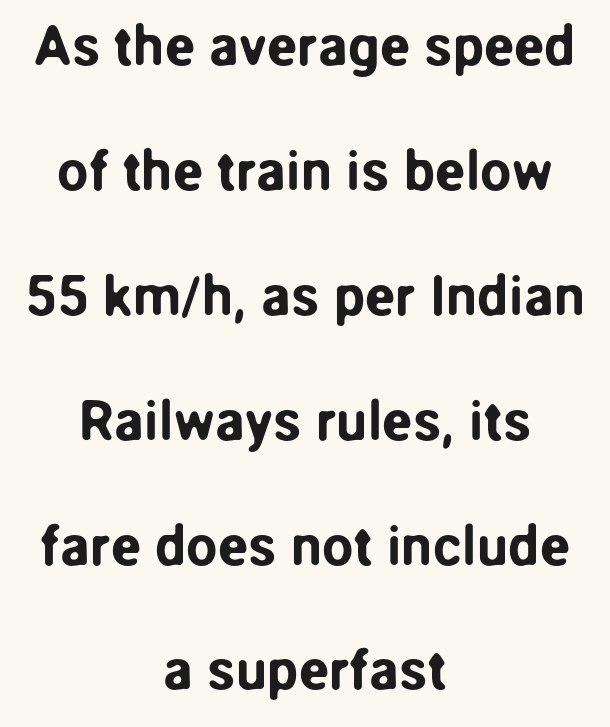
{"serif": "no", "italic": "no", "width": "normal", "stroke_contrast": "low", "x_height": "medium", "monospaced": "no", "underline": "no", "align": "center", "line_spacing": "loose", "line_spacing_ratio": 2.23, "letter_spacing": "normal", "letter_spacing_em": 0.0, "glyph_px": 56}
